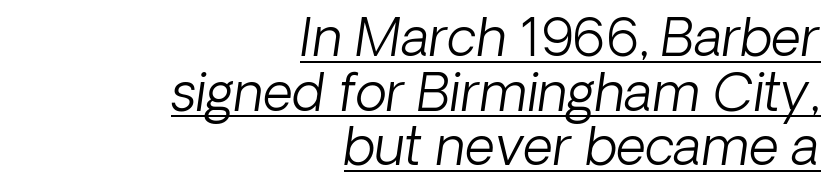
{"italic": "yes", "lean": "right", "slant_degrees": 8, "bold": "no", "weight": "light", "width": "normal", "stroke_contrast": "low", "x_height": "medium", "monospaced": "no", "underline": "yes", "align": "right", "line_spacing": "tight", "line_spacing_ratio": 1.05, "letter_spacing": "normal", "letter_spacing_em": 0.0, "glyph_px": 52}
